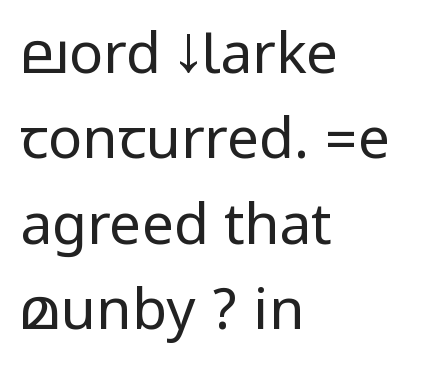
This rendering uses left alignment, leaving the right contour irregular. The rendering shows plain stroke endings on the letterforms — a sans-serif design. The type is set solid horizontally, with unmodified tracking. The weight would be labelled regular, book, light, or lighter still. Descenders hang freely into open space.
